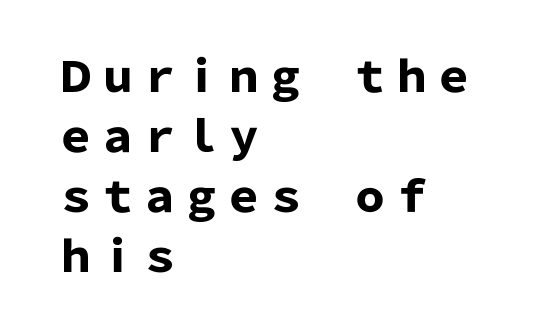
Q: Is the text bold? A: Yes.
Q: Is the text italic (slanted)? A: No, it is upright.
Q: Is the typeface a serif or a sans-serif typeface? A: Sans-serif.
Q: Is the text underlined? A: No.
Q: How is the paragraph aligned? A: Left-aligned.
Q: Is the spacing between letters normal or unusually wide? A: Normal.
Q: Is the spacing between lines tight, normal or loose? A: Normal.
Q: Width (condensed, normal, or wide)? A: Normal.
Q: Stroke contrast? A: Low.
Q: x-height? A: Medium.
Q: Monospaced? A: No.
